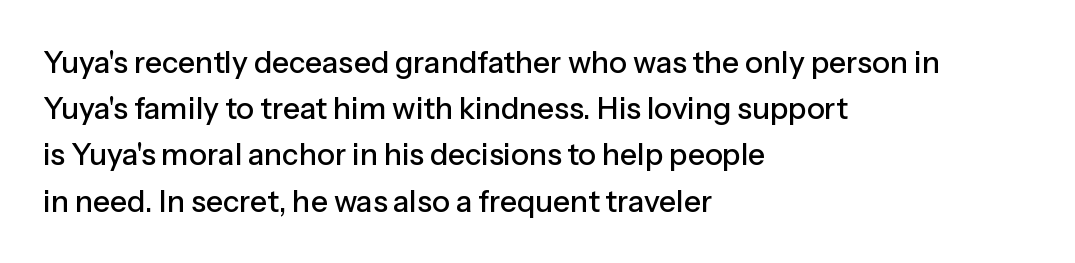
{"serif": "no", "italic": "no", "width": "normal", "stroke_contrast": "low", "x_height": "medium", "monospaced": "no", "underline": "no", "align": "left", "line_spacing": "normal", "line_spacing_ratio": 1.54, "letter_spacing": "normal", "letter_spacing_em": 0.0, "glyph_px": 30}
